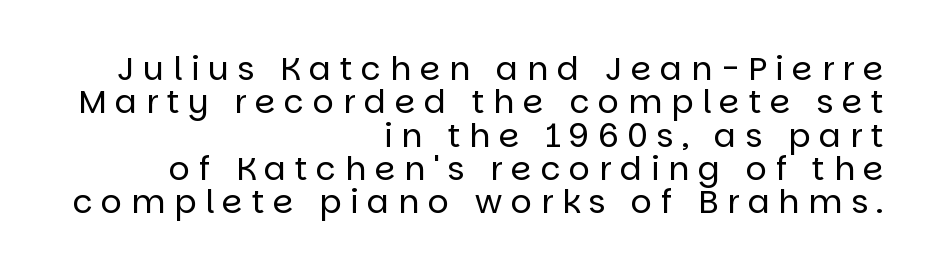
The image shows 33 px regular-weight sans-serif type, upright; set right-aligned, tight line spacing (1.01x), unusually wide letter spacing (+0.26 em), not underlined; low stroke contrast and a large x-height.
